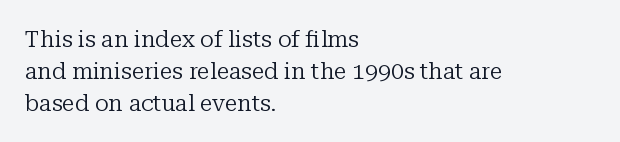
{"italic": "no", "bold": "no", "underline": "no", "align": "left", "line_spacing": "normal", "line_spacing_ratio": 1.39, "letter_spacing": "normal", "letter_spacing_em": 0.0, "glyph_px": 23}
